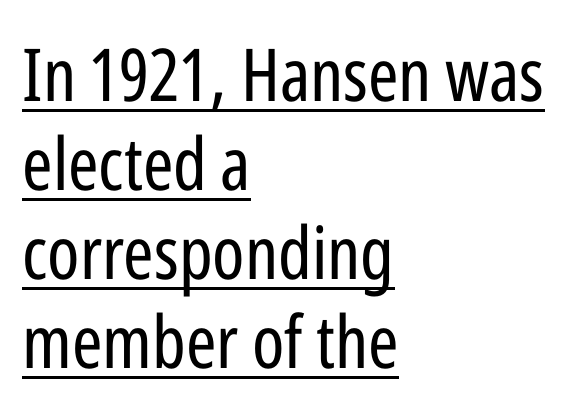
{"serif": "no", "italic": "no", "bold": "no", "weight": "regular", "width": "condensed", "stroke_contrast": "low", "x_height": "medium", "monospaced": "no", "underline": "yes", "align": "left", "line_spacing_ratio": 1.22, "letter_spacing": "normal", "letter_spacing_em": 0.0, "glyph_px": 73}
